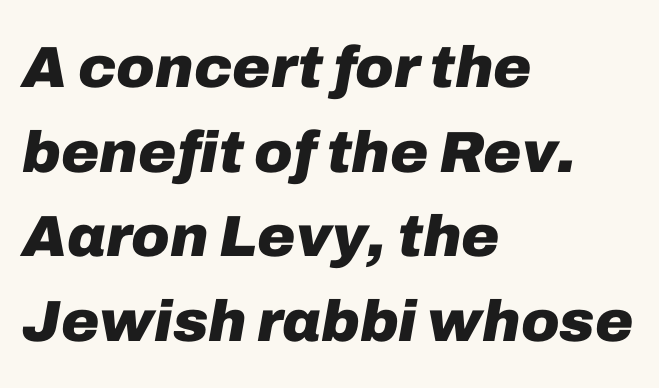
Q: Is the text bold? A: Yes.
Q: Is the text italic (slanted)? A: Yes, it leans right by about 10 degrees.
Q: Is the text underlined? A: No.
Q: How is the paragraph aligned? A: Left-aligned.
Q: Is the spacing between letters normal or unusually wide? A: Normal.
Q: Is the spacing between lines tight, normal or loose? A: Normal.
Q: Width (condensed, normal, or wide)? A: Normal.
Q: Stroke contrast? A: Low.
Q: x-height? A: Medium.
Q: Monospaced? A: No.
